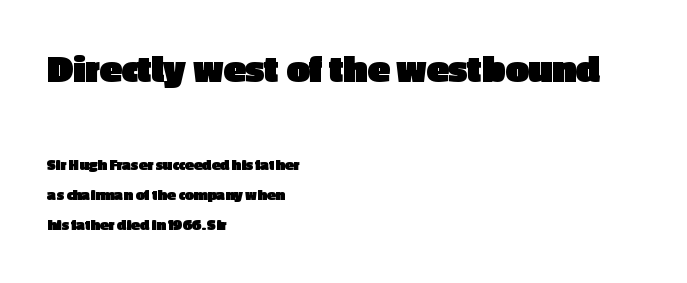
The first block has been scaled up relative to the second. Tracking value appears to be zero — textbook default spacing. This sample uses an upright cut, with every glyph sitting square on the baseline. You could not count columns in this text — the font is proportionally spaced.
